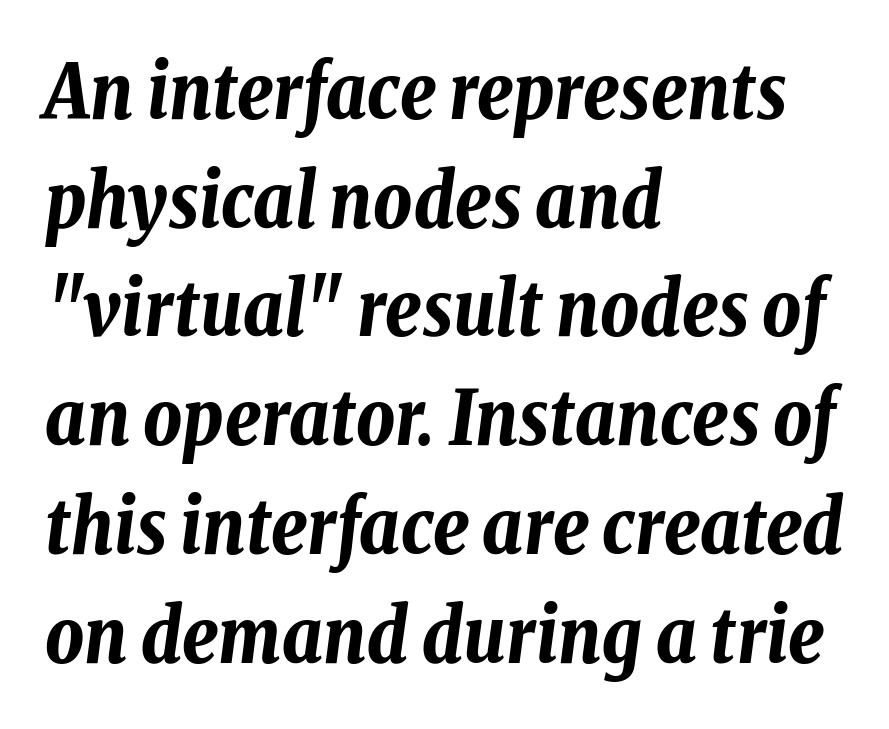
Q: Is the text bold? A: Yes.
Q: Is the text italic (slanted)? A: Yes, it leans right by about 8 degrees.
Q: Is the text underlined? A: No.
Q: How is the paragraph aligned? A: Left-aligned.
Q: Is the spacing between letters normal or unusually wide? A: Normal.
Q: Is the spacing between lines tight, normal or loose? A: Normal.
Q: Width (condensed, normal, or wide)? A: Condensed.
Q: Stroke contrast? A: Low.
Q: x-height? A: Medium.
Q: Monospaced? A: No.
